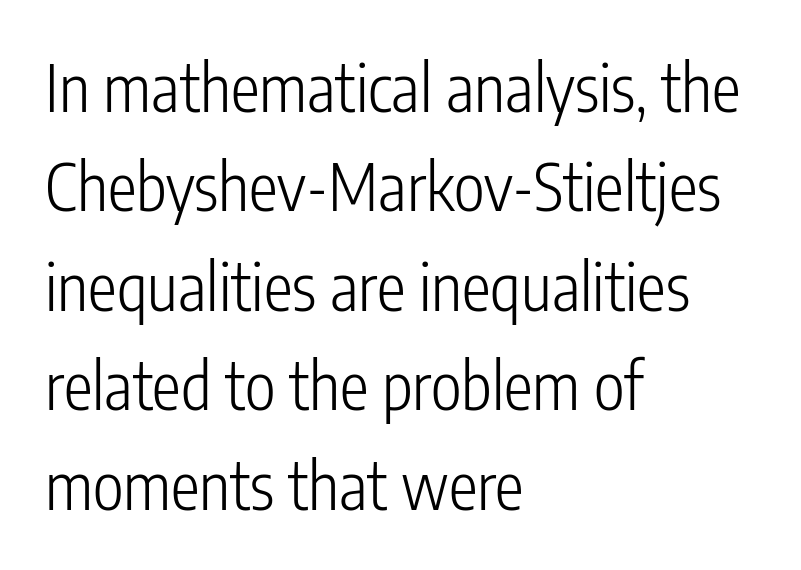
Q: Is the text bold? A: No.
Q: Is the text italic (slanted)? A: No, it is upright.
Q: Is the typeface a serif or a sans-serif typeface? A: Sans-serif.
Q: Is the text underlined? A: No.
Q: How is the paragraph aligned? A: Left-aligned.
Q: Is the spacing between letters normal or unusually wide? A: Normal.
Q: Is the spacing between lines tight, normal or loose? A: Normal.
Q: Width (condensed, normal, or wide)? A: Condensed.
Q: Stroke contrast? A: Low.
Q: x-height? A: Medium.
Q: Monospaced? A: No.
